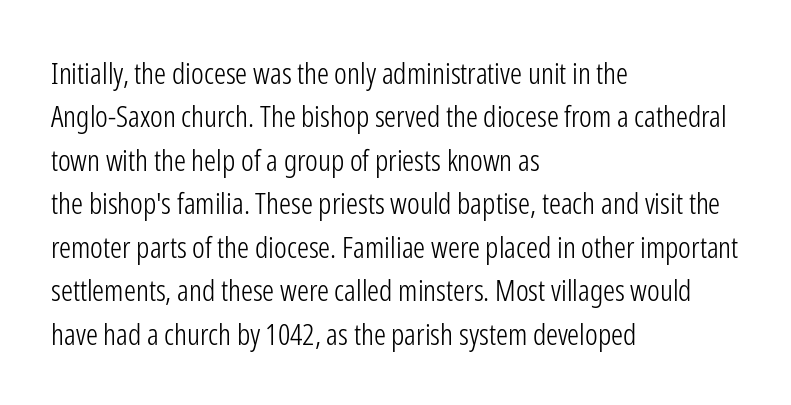
{"serif": "no", "italic": "no", "bold": "no", "weight": "light", "width": "condensed", "stroke_contrast": "low", "x_height": "medium", "monospaced": "no", "underline": "no", "align": "left", "line_spacing": "normal", "line_spacing_ratio": 1.45, "letter_spacing": "normal", "letter_spacing_em": 0.0, "glyph_px": 30}
